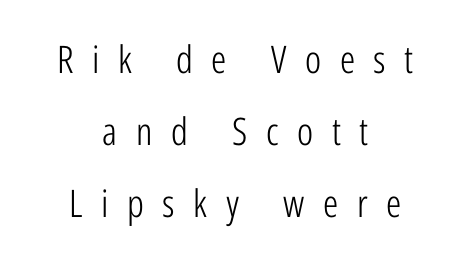
Q: Is the text bold? A: No.
Q: Is the text italic (slanted)? A: No, it is upright.
Q: Is the typeface a serif or a sans-serif typeface? A: Sans-serif.
Q: Is the text underlined? A: No.
Q: How is the paragraph aligned? A: Centered.
Q: Is the spacing between letters normal or unusually wide? A: Unusually wide.
Q: Is the spacing between lines tight, normal or loose? A: Loose.
Q: Width (condensed, normal, or wide)? A: Condensed.
Q: Stroke contrast? A: Low.
Q: x-height? A: Medium.
Q: Monospaced? A: No.
